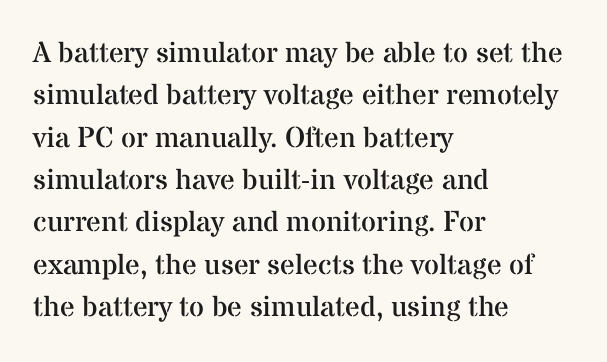
Q: Is the text bold? A: No.
Q: Is the text italic (slanted)? A: No, it is upright.
Q: Is the typeface a serif or a sans-serif typeface? A: Serif.
Q: Is the text underlined? A: No.
Q: How is the paragraph aligned? A: Left-aligned.
Q: Is the spacing between letters normal or unusually wide? A: Normal.
Q: Is the spacing between lines tight, normal or loose? A: Normal.
Q: Width (condensed, normal, or wide)? A: Normal.
Q: Stroke contrast? A: Medium.
Q: x-height? A: Medium.
Q: Monospaced? A: No.
